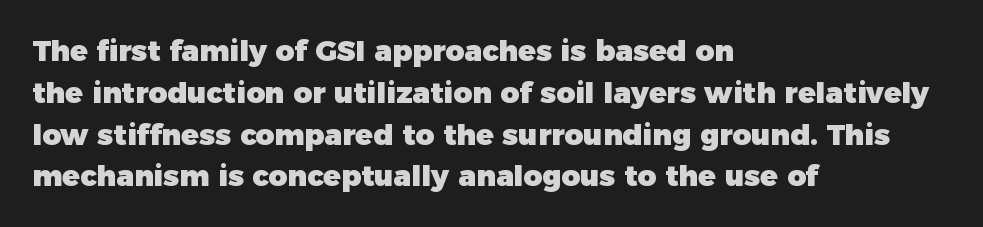
{"serif": "no", "italic": "no", "bold": "yes", "weight": "heavy", "width": "normal", "stroke_contrast": "low", "x_height": "medium", "monospaced": "no", "underline": "no", "align": "left", "line_spacing": "normal", "line_spacing_ratio": 1.44, "letter_spacing": "normal", "letter_spacing_em": 0.0, "glyph_px": 29}
